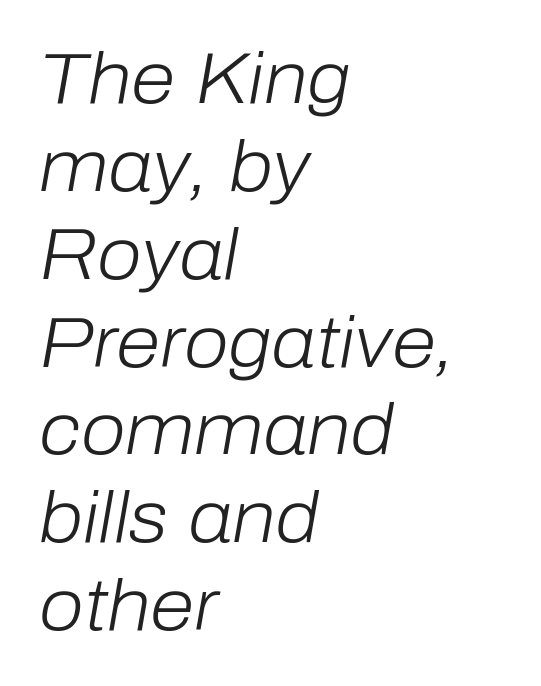
The image shows 72 px light type, italic (leaning right); set left-aligned, line spacing 1.22x, normal letter spacing, not underlined; low stroke contrast and a medium x-height.
